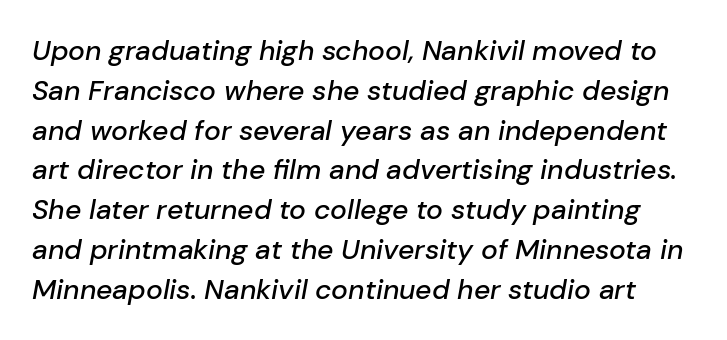
{"italic": "yes", "lean": "right", "slant_degrees": 10, "width": "normal", "stroke_contrast": "low", "x_height": "medium", "monospaced": "no", "underline": "no", "line_spacing": "normal", "line_spacing_ratio": 1.42, "letter_spacing": "normal", "letter_spacing_em": 0.0, "glyph_px": 28}
